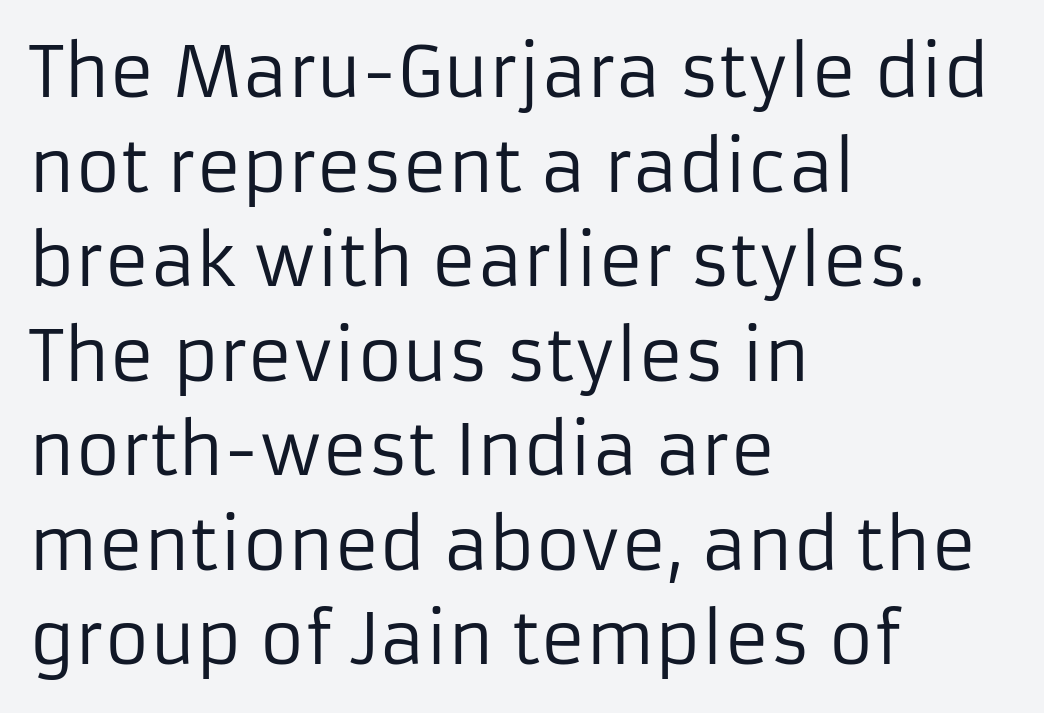
The image shows 69 px regular-weight sans-serif type, upright; set left-aligned, normal line spacing (1.37x), normal letter spacing, not underlined; low stroke contrast and a medium x-height.
